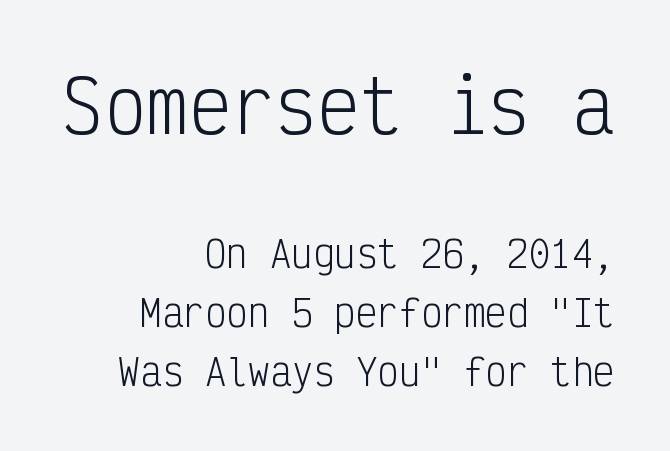
{"serif": "no", "italic": "no", "bold": "no", "weight": "light", "width": "condensed", "stroke_contrast": "low", "x_height": "medium", "monospaced": "yes", "underline": "no", "align": "right", "line_spacing": "normal", "line_spacing_ratio": 1.64, "letter_spacing": "normal", "letter_spacing_em": 0.0, "larger_block": "first", "size_ratio": 1.97, "glyph_px": 71}
